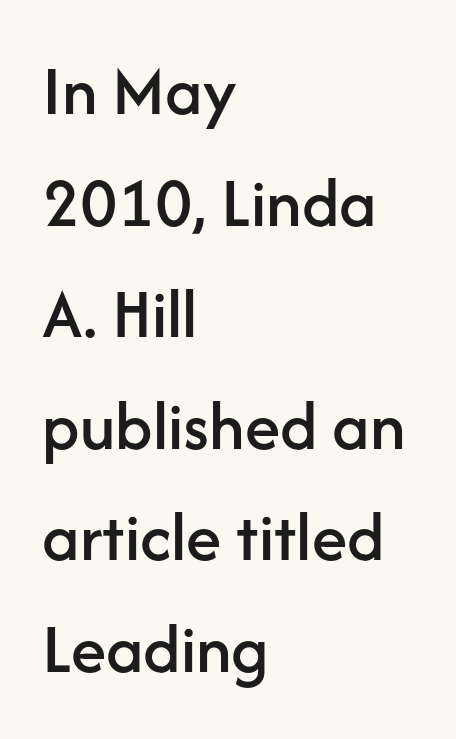
Q: Is the text italic (slanted)? A: No, it is upright.
Q: Is the typeface a serif or a sans-serif typeface? A: Sans-serif.
Q: Is the text underlined? A: No.
Q: How is the paragraph aligned? A: Left-aligned.
Q: Is the spacing between letters normal or unusually wide? A: Normal.
Q: Is the spacing between lines tight, normal or loose? A: Normal.
Q: Width (condensed, normal, or wide)? A: Normal.
Q: Stroke contrast? A: Low.
Q: x-height? A: Medium.
Q: Monospaced? A: No.
